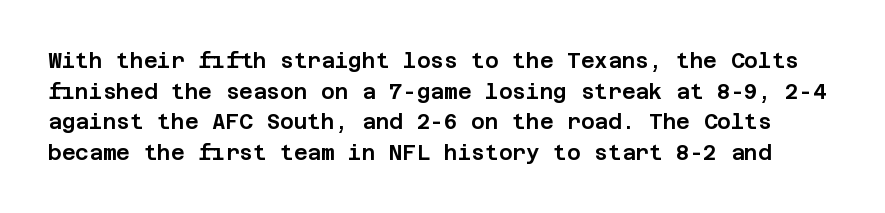
The image shows 21 px text type, upright; set normal line spacing (1.46x), normal letter spacing, not underlined.
